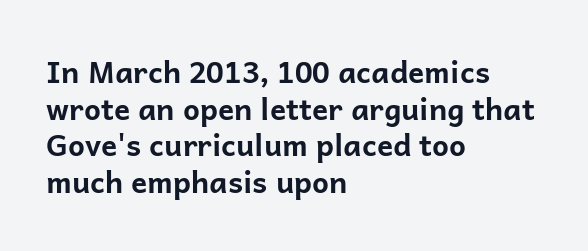
{"serif": "no", "italic": "no", "bold": "yes", "weight": "bold", "width": "normal", "stroke_contrast": "low", "x_height": "medium", "monospaced": "no", "underline": "no", "align": "left", "line_spacing_ratio": 1.22, "letter_spacing": "normal", "letter_spacing_em": 0.0, "glyph_px": 30}
